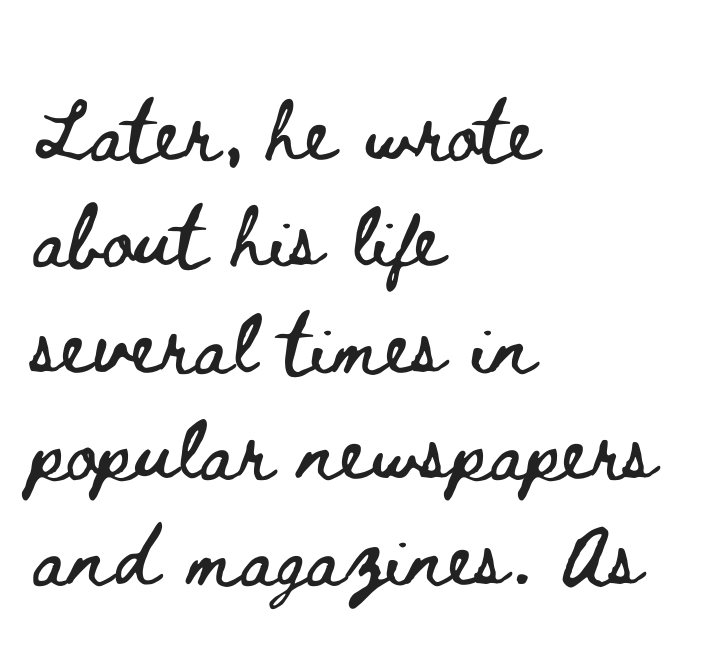
{"width": "wide", "stroke_contrast": "low", "x_height": "small", "monospaced": "no", "underline": "no", "align": "left", "line_spacing": "normal", "line_spacing_ratio": 1.38, "letter_spacing": "normal", "letter_spacing_em": 0.0, "glyph_px": 77}
